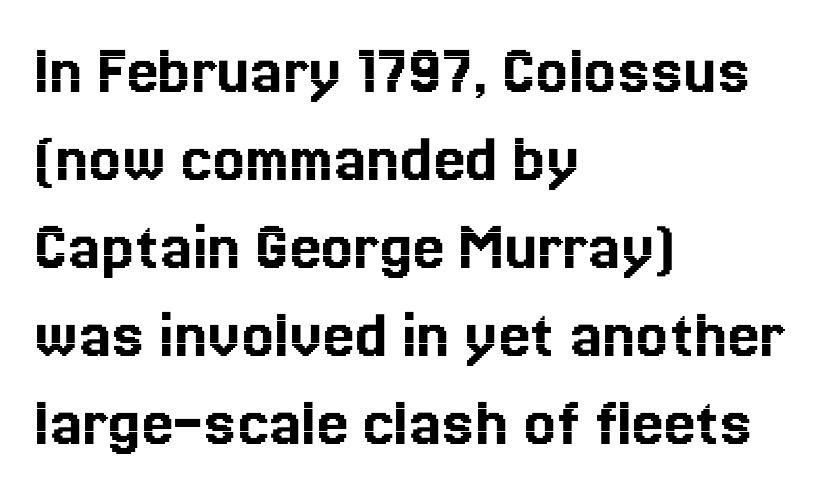
{"italic": "no", "width": "normal", "x_height": "medium", "monospaced": "no", "underline": "no", "align": "left", "line_spacing_ratio": 1.24, "letter_spacing": "normal", "letter_spacing_em": 0.0, "glyph_px": 71}
